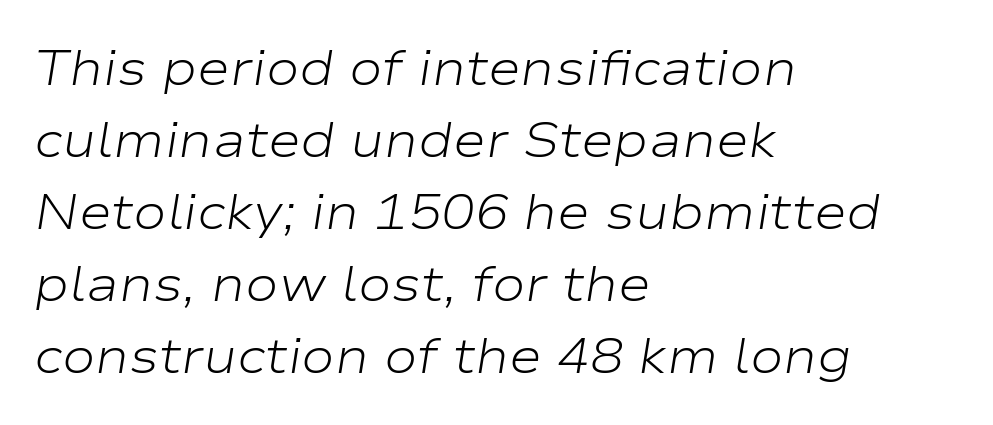
{"italic": "yes", "lean": "right", "slant_degrees": 9, "bold": "no", "weight": "light", "width": "wide", "stroke_contrast": "low", "x_height": "medium", "monospaced": "no", "underline": "no", "align": "left", "line_spacing": "normal", "line_spacing_ratio": 1.44, "letter_spacing": "normal", "letter_spacing_em": 0.0, "glyph_px": 50}
